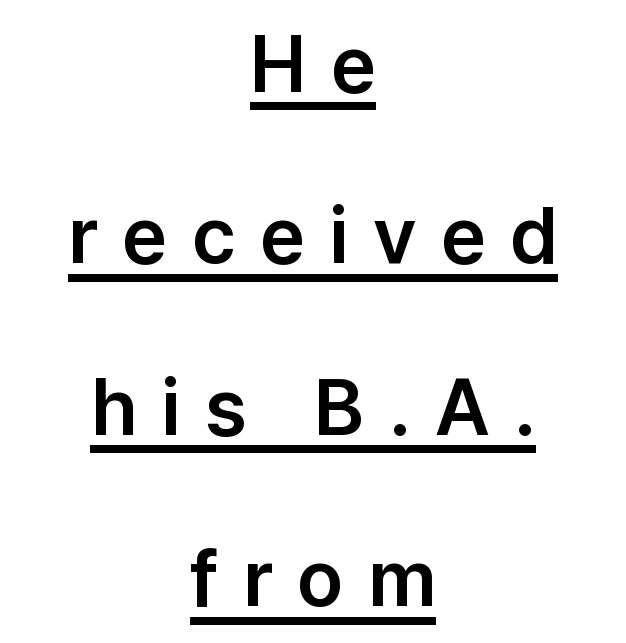
This is the regular roman posture of the typeface. This is underlined copy, the kind a proofreader might mark for attention. Short note: letters widely spaced. Compared with a flush-left layout, this one balances lines on the center instead. What's the leading like? Stretched, with rows far apart.
